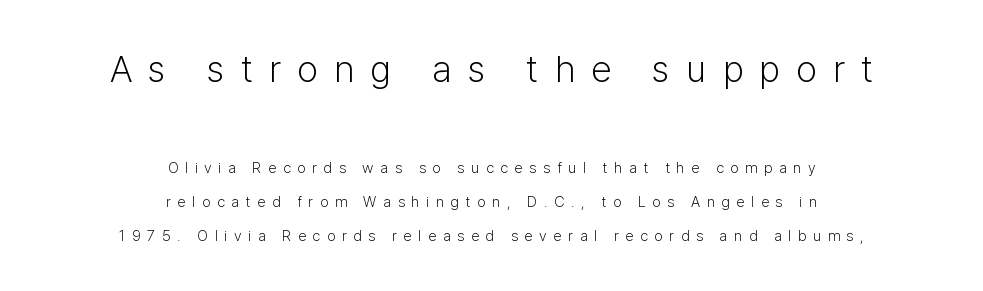
Q: Is the text bold? A: No.
Q: Is the text italic (slanted)? A: No, it is upright.
Q: Is the typeface a serif or a sans-serif typeface? A: Sans-serif.
Q: Is the text underlined? A: No.
Q: How is the paragraph aligned? A: Centered.
Q: Is the spacing between letters normal or unusually wide? A: Unusually wide.
Q: Is the spacing between lines tight, normal or loose? A: Loose.
Q: Which block of text is set in a larger size, the first (top) or the second (bottom)? A: The first (top) one.
Q: Width (condensed, normal, or wide)? A: Normal.
Q: Stroke contrast? A: Low.
Q: x-height? A: Medium.
Q: Monospaced? A: No.
